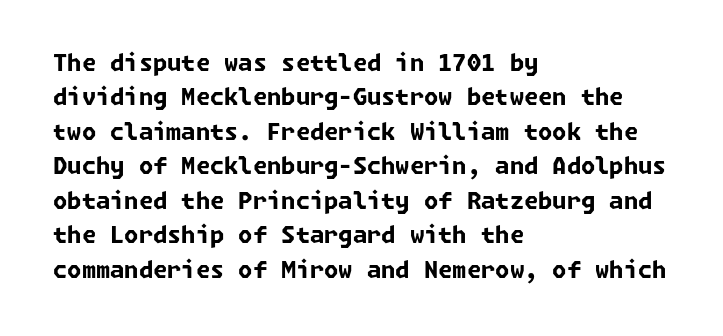
{"bold": "yes", "underline": "no", "align": "left", "line_spacing": "normal", "line_spacing_ratio": 1.5, "letter_spacing": "normal", "letter_spacing_em": 0.0, "glyph_px": 23}
